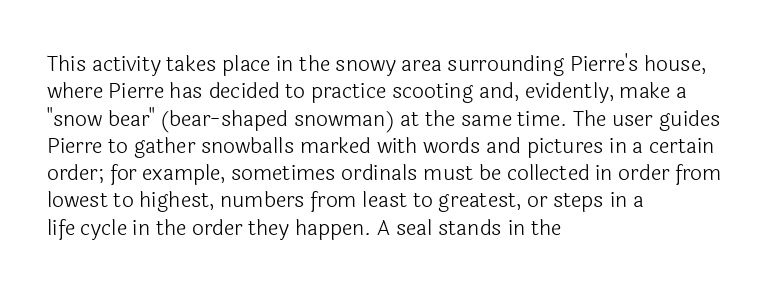
The image shows 21 px text type, upright; set left-aligned, normal line spacing (1.3x), normal letter spacing, not underlined.
